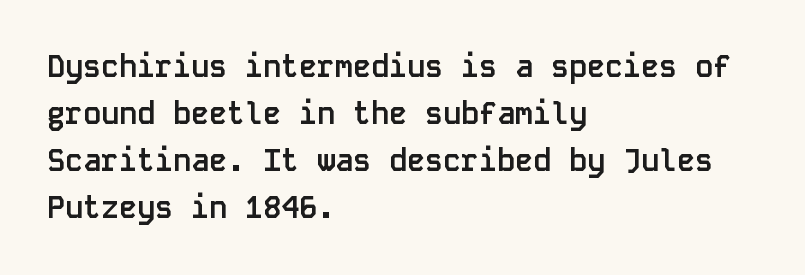
{"serif": "no", "italic": "no", "bold": "yes", "weight": "semibold", "width": "normal", "stroke_contrast": "low", "x_height": "large", "monospaced": "yes", "underline": "no", "align": "left", "line_spacing": "normal", "line_spacing_ratio": 1.57, "letter_spacing": "normal", "letter_spacing_em": 0.0, "glyph_px": 30}
